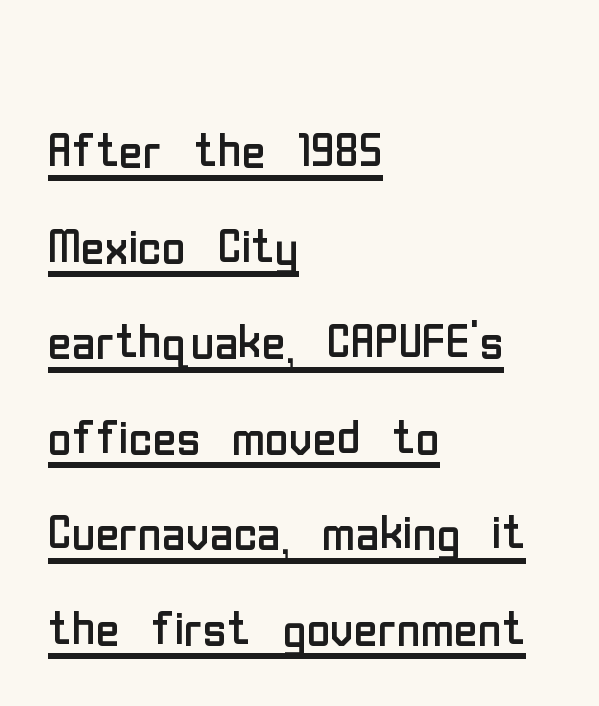
The image shows 65 px regular-weight, condensed sans-serif type, upright; set left-aligned, normal line spacing (1.47x), normal letter spacing, underlined; low stroke contrast and a medium x-height.
